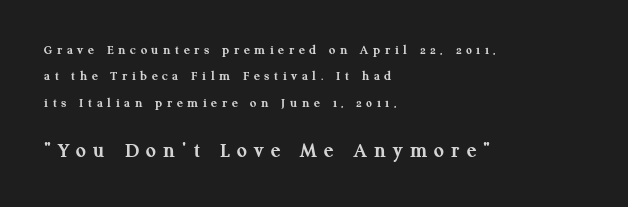
A clean baseline with only descenders dipping below it. What stands out about the letter spacing? Its width — letters are far apart. The text block is weighted toward the left margin, trailing off unevenly rightward. The font is running at its bold setting.
